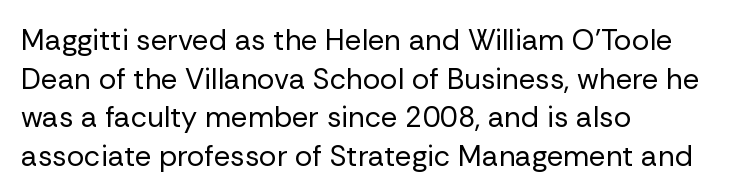
{"serif": "no", "italic": "no", "bold": "no", "weight": "regular", "width": "normal", "stroke_contrast": "low", "x_height": "medium", "monospaced": "no", "underline": "no", "align": "left", "line_spacing": "normal", "line_spacing_ratio": 1.33, "letter_spacing": "normal", "letter_spacing_em": 0.0, "glyph_px": 29}
